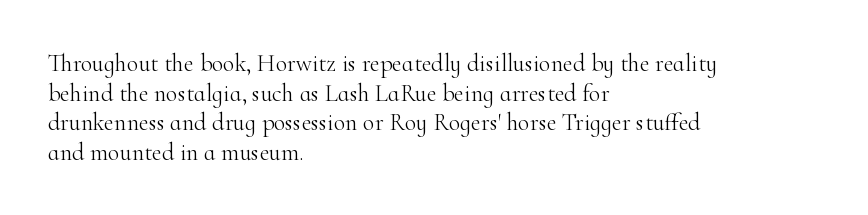
Q: Is the text bold? A: No.
Q: Is the text italic (slanted)? A: No, it is upright.
Q: Is the text underlined? A: No.
Q: How is the paragraph aligned? A: Left-aligned.
Q: Is the spacing between letters normal or unusually wide? A: Normal.
